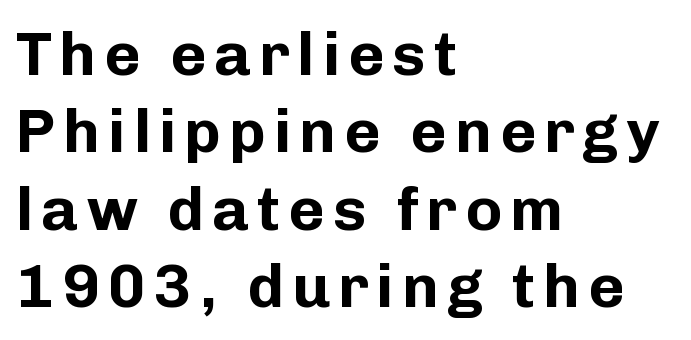
The text was rendered using a sans face with plain stroke endings. The rendering uses natural spacing where letterforms have individual widths. Evenly set lines give the paragraph a standard silhouette. Underline: absent. Every letter is thick-stroked: bold, no question.
